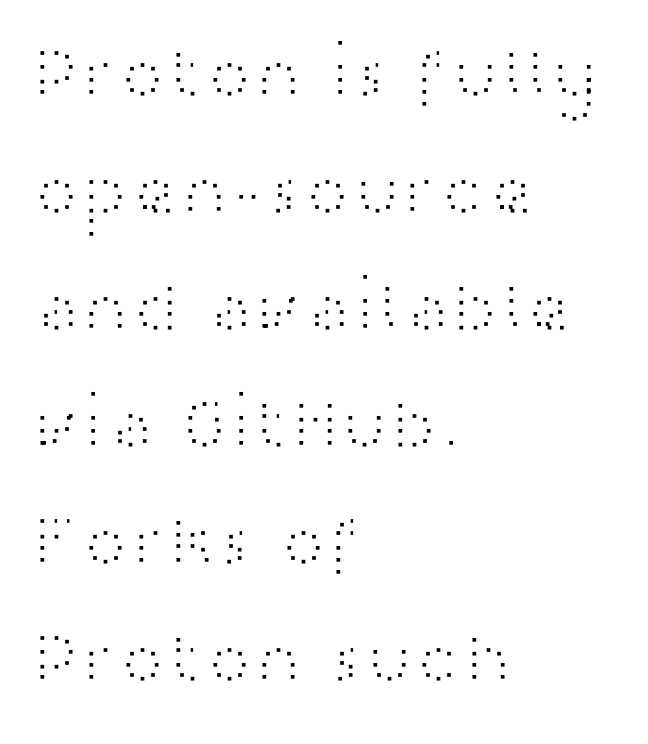
{"serif": "no", "italic": "no", "bold": "no", "weight": "light", "width": "wide", "stroke_contrast": "high", "x_height": "medium", "monospaced": "no", "underline": "no", "align": "left", "line_spacing": "normal", "line_spacing_ratio": 1.58, "letter_spacing": "normal", "letter_spacing_em": 0.0, "glyph_px": 74}
